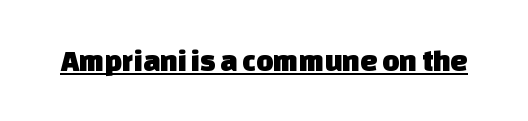
The image shows 30 px sans-serif type; set normal letter spacing, underlined; low stroke contrast and a large x-height.
